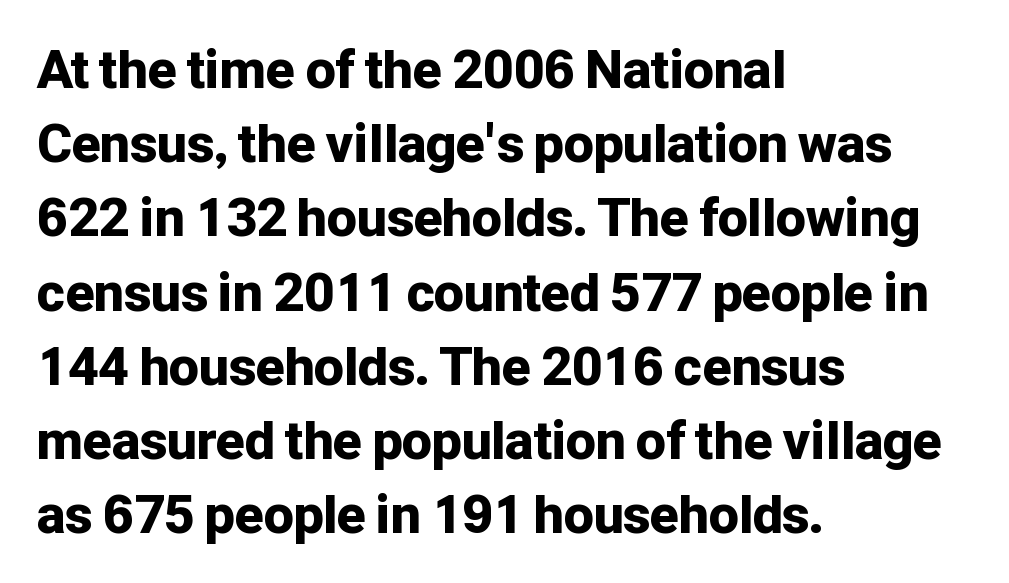
Q: Is the text bold? A: Yes.
Q: Is the text italic (slanted)? A: No, it is upright.
Q: Is the typeface a serif or a sans-serif typeface? A: Sans-serif.
Q: Is the text underlined? A: No.
Q: How is the paragraph aligned? A: Left-aligned.
Q: Is the spacing between letters normal or unusually wide? A: Normal.
Q: Is the spacing between lines tight, normal or loose? A: Normal.
Q: Width (condensed, normal, or wide)? A: Normal.
Q: Stroke contrast? A: Low.
Q: x-height? A: Medium.
Q: Monospaced? A: No.
